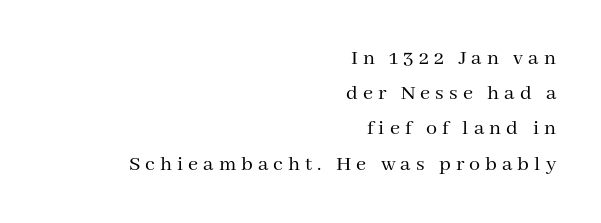
{"italic": "no", "bold": "no", "underline": "no", "align": "right", "line_spacing": "normal", "line_spacing_ratio": 1.6, "letter_spacing": "wide", "letter_spacing_em": 0.23, "glyph_px": 22}
